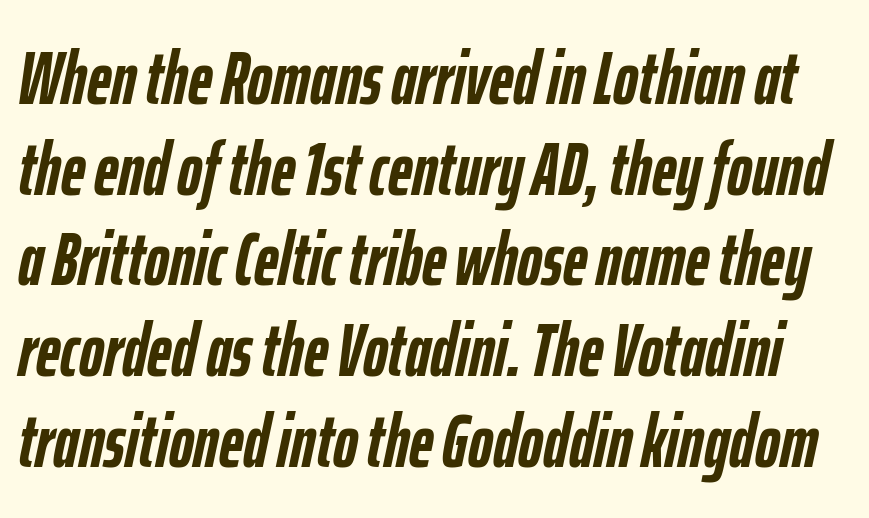
The area under the type is left untouched. Students, note that the glyphs here touch the page at normal intervals. Proportional: the letters do not fall into vertical columns. This is heavy type, rendered in bold.
